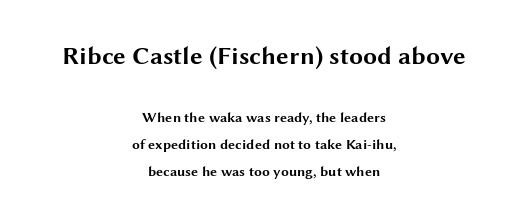
Q: Is the text bold? A: Yes.
Q: Is the text italic (slanted)? A: No, it is upright.
Q: Is the text underlined? A: No.
Q: How is the paragraph aligned? A: Centered.
Q: Is the spacing between letters normal or unusually wide? A: Normal.
Q: Is the spacing between lines tight, normal or loose? A: Loose.
Q: Which block of text is set in a larger size, the first (top) or the second (bottom)? A: The first (top) one.
